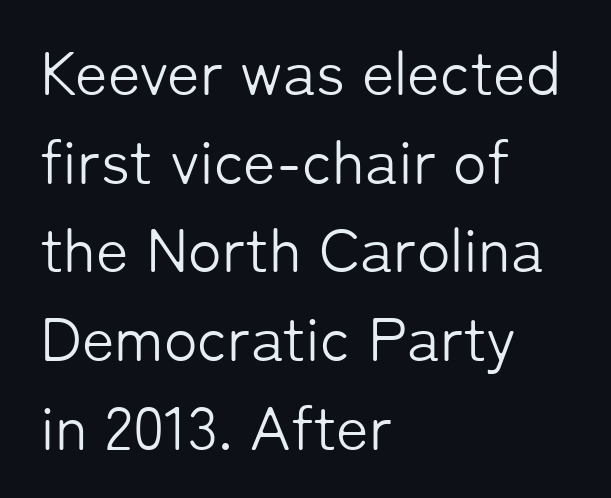
How are the letters spaced? Ordinarily, with no added tracking. Stems and bowls with no extra thickness — not bold. Compared with typical paragraphs, the rows here are spaced about the same. The typography opts for an upright posture over an oblique one.
